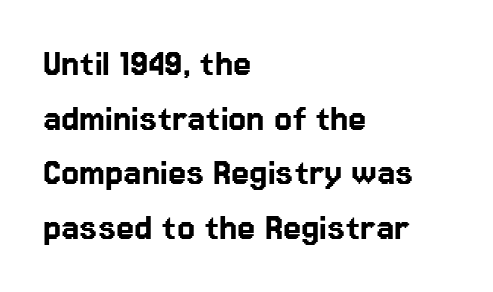
The image shows 41 px sans-serif type, upright; set left-aligned, normal line spacing (1.33x), normal letter spacing, not underlined; low stroke contrast and a medium x-height.
